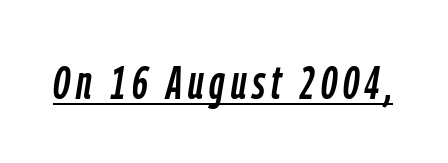
The image shows 47 px condensed type, italic (leaning right); set underlined; low stroke contrast and a medium x-height.
